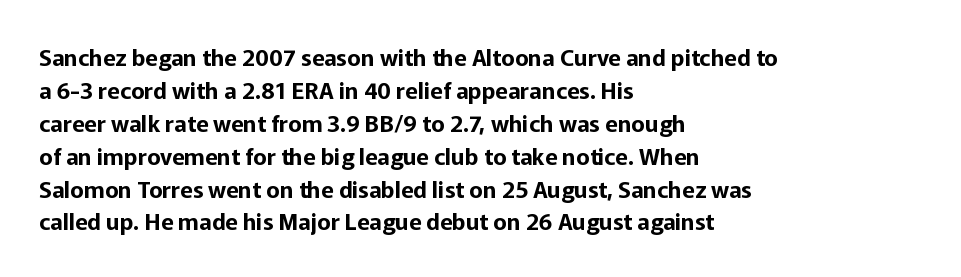
The image shows 23 px text type, upright; set left-aligned, normal line spacing (1.43x), normal letter spacing, not underlined.
